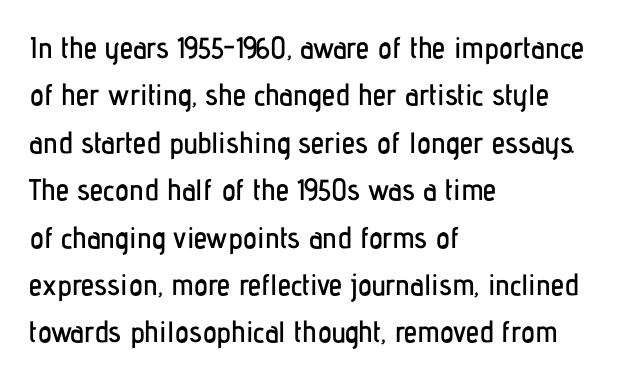
{"serif": "no", "italic": "no", "width": "condensed", "stroke_contrast": "low", "x_height": "medium", "monospaced": "no", "underline": "no", "align": "left", "line_spacing": "normal", "line_spacing_ratio": 1.58, "letter_spacing": "normal", "letter_spacing_em": 0.0, "glyph_px": 30}
